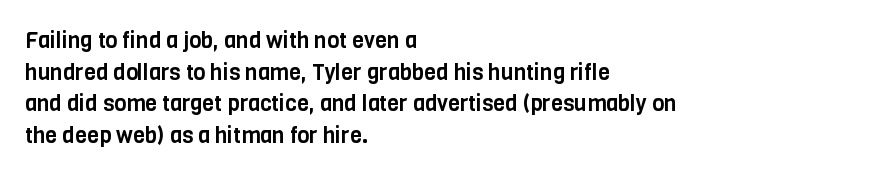
{"italic": "no", "underline": "no", "align": "left", "line_spacing": "normal", "line_spacing_ratio": 1.44, "letter_spacing": "normal", "letter_spacing_em": 0.0, "glyph_px": 22}
